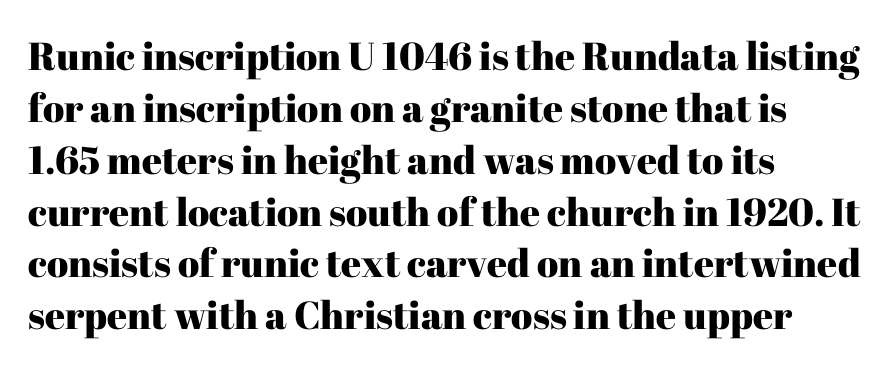
Q: Is the text italic (slanted)? A: No, it is upright.
Q: Is the typeface a serif or a sans-serif typeface? A: Serif.
Q: Is the text underlined? A: No.
Q: How is the paragraph aligned? A: Left-aligned.
Q: Is the spacing between letters normal or unusually wide? A: Normal.
Q: Is the spacing between lines tight, normal or loose? A: Normal.
Q: Width (condensed, normal, or wide)? A: Normal.
Q: Stroke contrast? A: High.
Q: x-height? A: Medium.
Q: Monospaced? A: No.
